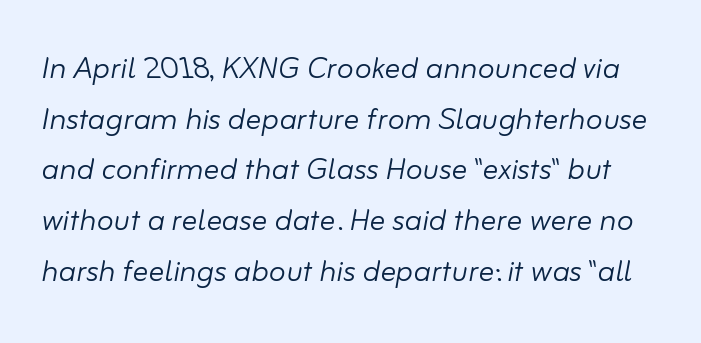
Q: Is the text bold? A: No.
Q: Is the text italic (slanted)? A: Yes, it leans right by about 10 degrees.
Q: Is the text underlined? A: No.
Q: Is the spacing between letters normal or unusually wide? A: Normal.
Q: Is the spacing between lines tight, normal or loose? A: Normal.
Q: Width (condensed, normal, or wide)? A: Normal.
Q: Stroke contrast? A: Low.
Q: x-height? A: Small.
Q: Monospaced? A: No.
